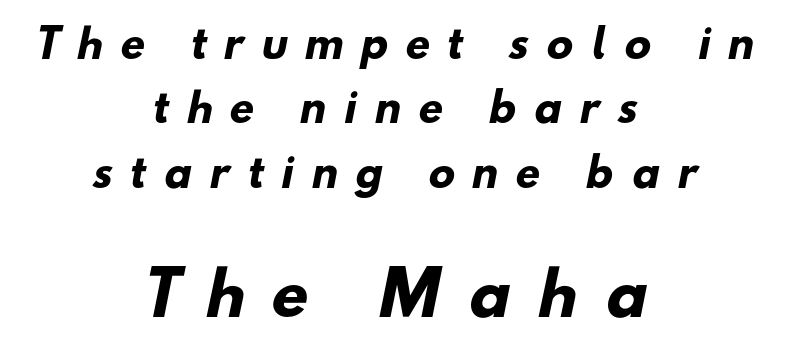
Q: Is the text bold? A: Yes.
Q: Is the typeface a serif or a sans-serif typeface? A: Sans-serif.
Q: Is the text underlined? A: No.
Q: How is the paragraph aligned? A: Centered.
Q: Is the spacing between letters normal or unusually wide? A: Unusually wide.
Q: Is the spacing between lines tight, normal or loose? A: Normal.
Q: Which block of text is set in a larger size, the first (top) or the second (bottom)? A: The second (bottom) one.
Q: Width (condensed, normal, or wide)? A: Normal.
Q: Stroke contrast? A: Low.
Q: x-height? A: Small.
Q: Monospaced? A: No.
